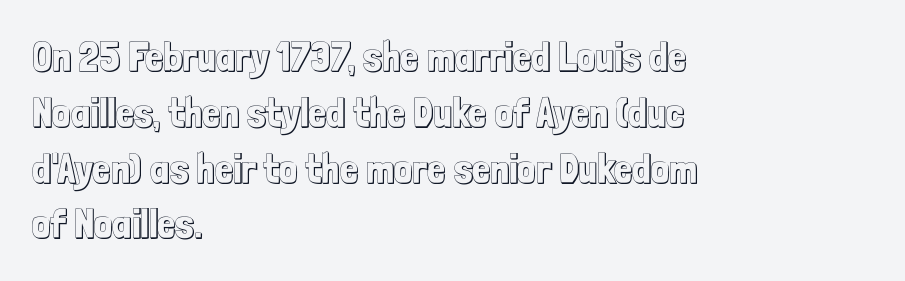
Each word holds together tightly as a unit, with standard inter-letter gaps. The specimen reads as upright at a glance. This sample has the flowing, uneven cadence of proportional lettering. Underlining? Definitely not there.
